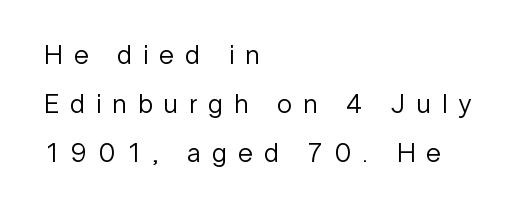
The image shows 27 px text type, upright; set left-aligned, line spacing 1.82x, unusually wide letter spacing (+0.41 em), not underlined.
